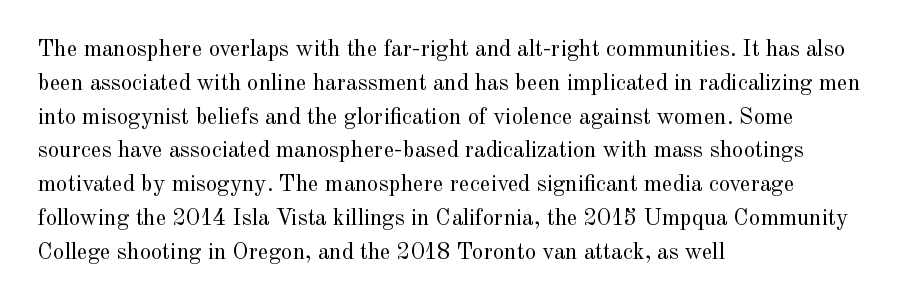
Q: Is the text bold? A: No.
Q: Is the text italic (slanted)? A: No, it is upright.
Q: Is the text underlined? A: No.
Q: How is the paragraph aligned? A: Left-aligned.
Q: Is the spacing between letters normal or unusually wide? A: Normal.
Q: Is the spacing between lines tight, normal or loose? A: Normal.
